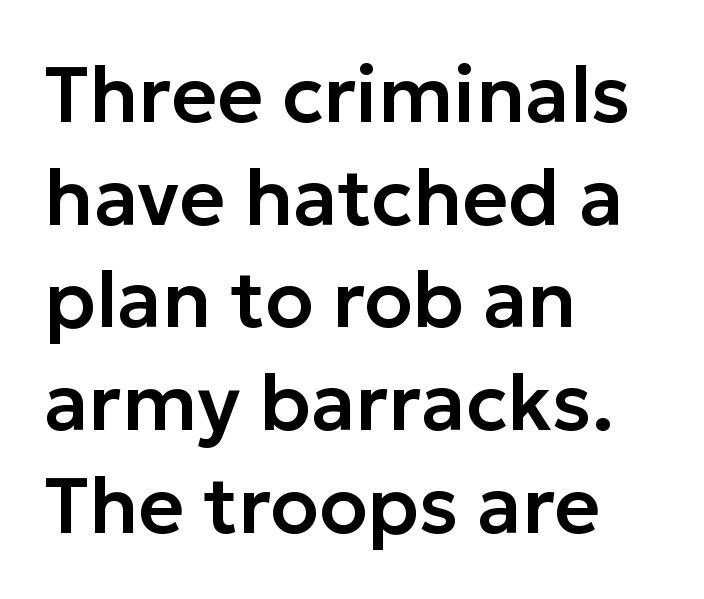
The image shows 79 px sans-serif type, upright; set left-aligned, normal line spacing (1.3x), normal letter spacing, not underlined; low stroke contrast and a medium x-height.
